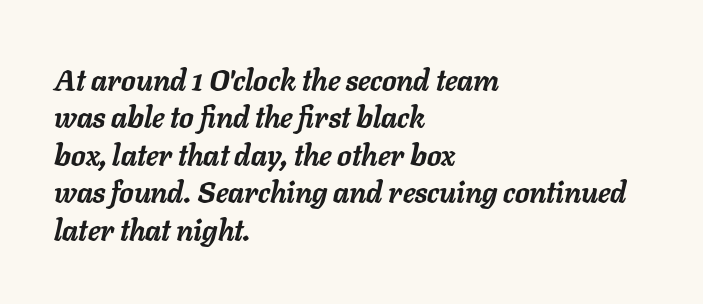
{"italic": "yes", "lean": "right", "slant_degrees": 11, "bold": "yes", "weight": "semibold", "width": "normal", "stroke_contrast": "low", "x_height": "medium", "monospaced": "no", "underline": "no", "align": "left", "line_spacing": "normal", "line_spacing_ratio": 1.29, "letter_spacing": "normal", "letter_spacing_em": 0.0, "glyph_px": 29}
